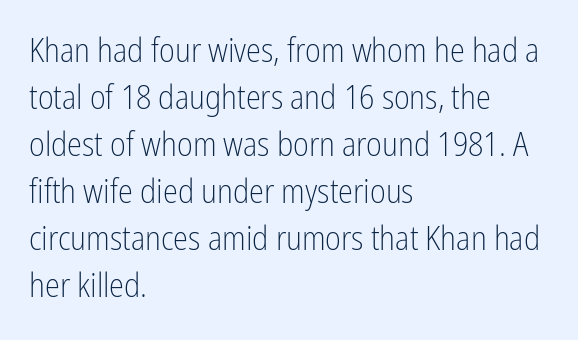
Note the varied advance widths — an 'i' is clearly narrower than an 'm'. Ascenders rise straight up at ninety degrees. Typeset ragged right — the left edge is the straight one. Plain, unruled lines of type. The rendering keeps characters at their native spacing. Font category for this specimen: sans-serif.
